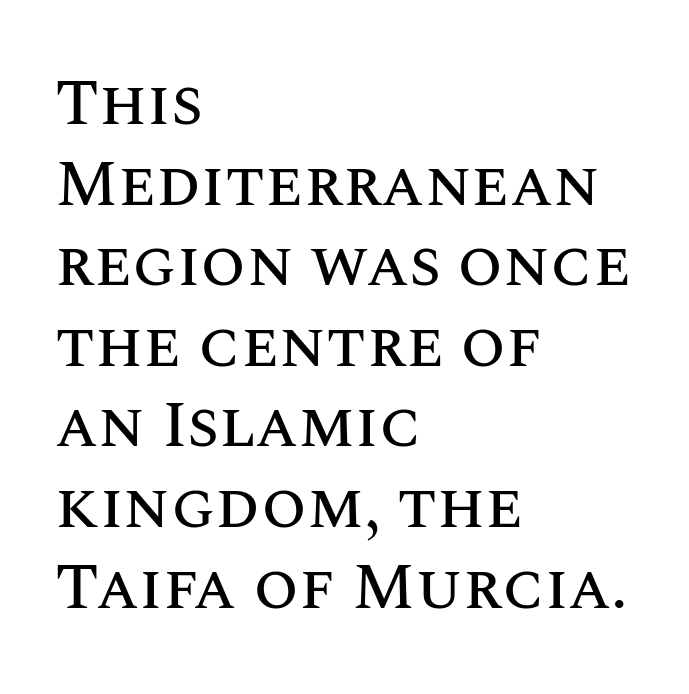
Q: Is the text italic (slanted)? A: No, it is upright.
Q: Is the text underlined? A: No.
Q: How is the paragraph aligned? A: Left-aligned.
Q: Is the spacing between letters normal or unusually wide? A: Normal.
Q: Width (condensed, normal, or wide)? A: Normal.
Q: Stroke contrast? A: Medium.
Q: x-height? A: Large.
Q: Monospaced? A: No.
